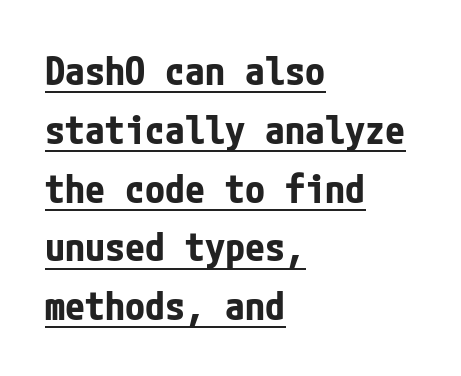
Q: Is the text bold? A: Yes.
Q: Is the text italic (slanted)? A: No, it is upright.
Q: Is the typeface a serif or a sans-serif typeface? A: Sans-serif.
Q: Is the text underlined? A: Yes.
Q: How is the paragraph aligned? A: Left-aligned.
Q: Is the spacing between letters normal or unusually wide? A: Normal.
Q: Is the spacing between lines tight, normal or loose? A: Normal.
Q: Width (condensed, normal, or wide)? A: Condensed.
Q: Stroke contrast? A: Low.
Q: x-height? A: Medium.
